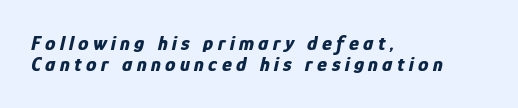
{"italic": "yes", "lean": "right", "slant_degrees": 12, "bold": "yes", "underline": "no", "align": "left", "line_spacing": "tight", "line_spacing_ratio": 1.02, "letter_spacing": "wide", "letter_spacing_em": 0.21, "glyph_px": 21}
